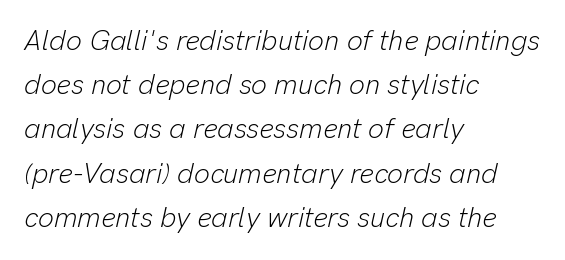
{"italic": "yes", "lean": "right", "slant_degrees": 13, "bold": "no", "weight": "light", "width": "normal", "stroke_contrast": "low", "x_height": "medium", "monospaced": "no", "underline": "no", "align": "left", "line_spacing": "normal", "line_spacing_ratio": 1.58, "letter_spacing": "normal", "letter_spacing_em": 0.0, "glyph_px": 28}
